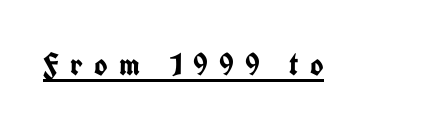
{"serif": "no", "italic": "no", "bold": "yes", "weight": "semibold", "width": "condensed", "stroke_contrast": "low", "x_height": "medium", "monospaced": "no", "underline": "yes", "letter_spacing": "wide", "letter_spacing_em": 0.35, "glyph_px": 32}
